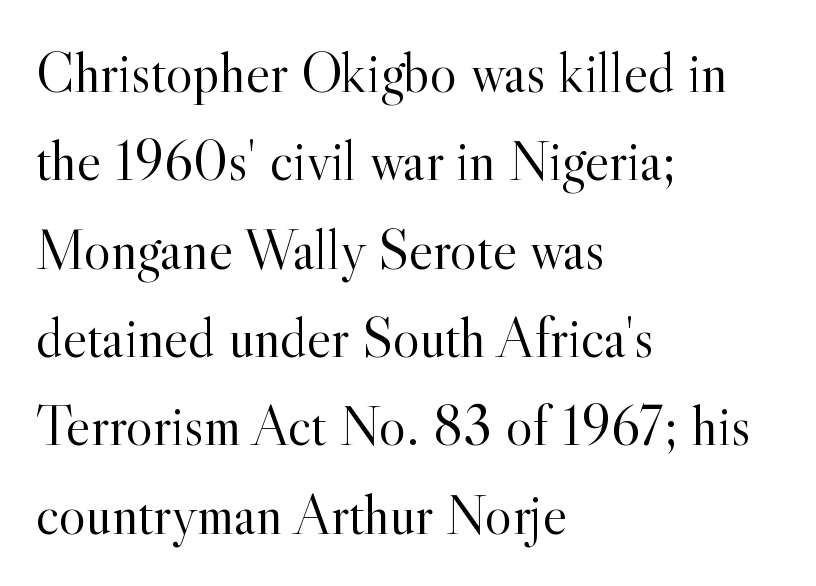
{"serif": "yes", "italic": "no", "bold": "no", "weight": "light", "width": "normal", "x_height": "small", "monospaced": "no", "underline": "no", "align": "left", "line_spacing": "normal", "line_spacing_ratio": 1.55, "letter_spacing": "normal", "letter_spacing_em": 0.0, "glyph_px": 57}
